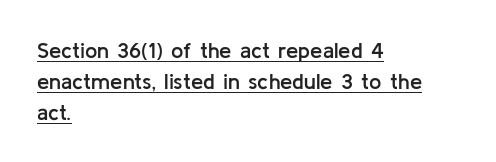
Q: Is the text bold? A: Semi-bold.
Q: Is the text italic (slanted)? A: No, it is upright.
Q: Is the text underlined? A: Yes.
Q: How is the paragraph aligned? A: Left-aligned.
Q: Is the spacing between letters normal or unusually wide? A: Normal.
Q: Is the spacing between lines tight, normal or loose? A: Normal.
